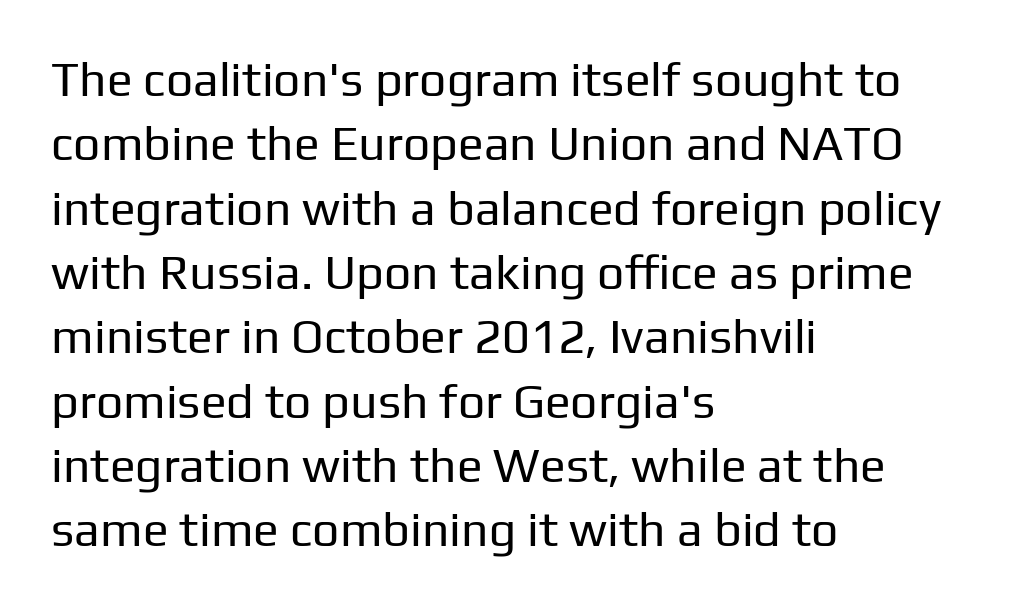
Has an underline been added? It has not. The cut favours lightness, reaching ordinary text weight at its darkest. Each letter keeps its own natural width here, so spacing adapts to shape. Baseline-to-baseline distance is the conventional proportion of letter height. The passage shown has conventional tracking throughout.
